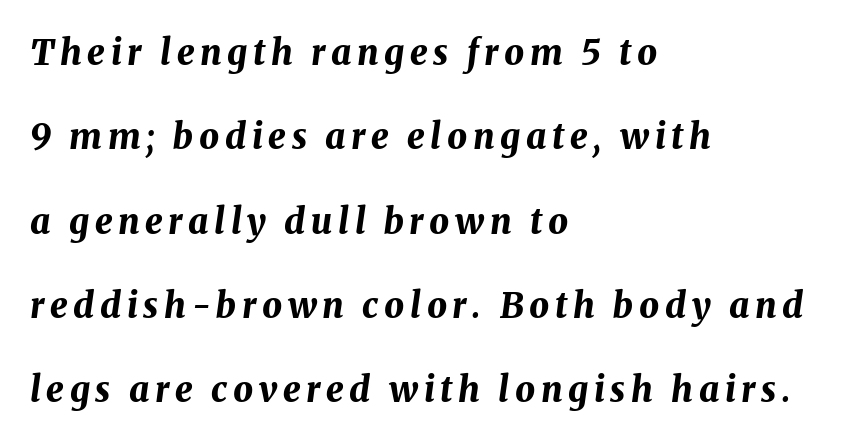
The image shows 35 px bold type, italic (leaning right); set left-aligned, loose line spacing (2.41x), not underlined; medium stroke contrast and a medium x-height.
